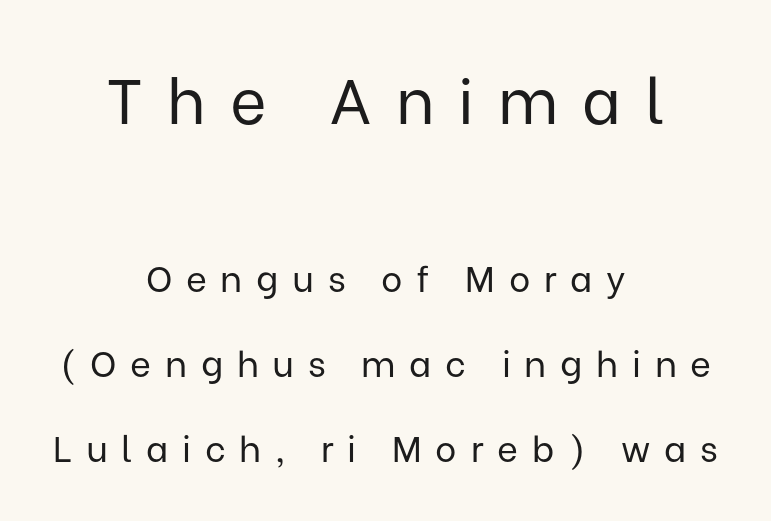
The image shows 63 px regular-weight sans-serif type, upright; set centered, loose line spacing (2.37x), unusually wide letter spacing (+0.38 em), not underlined; the first (top) block is 1.75x larger; low stroke contrast and a medium x-height.
